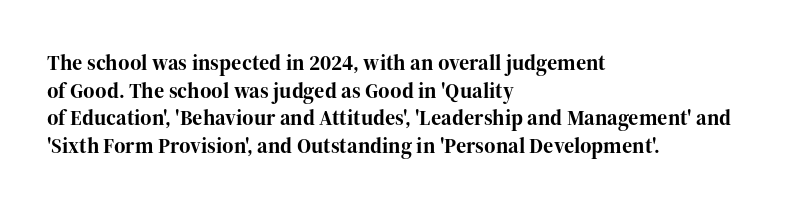
{"italic": "no", "bold": "yes", "underline": "no", "align": "left", "line_spacing": "normal", "line_spacing_ratio": 1.26, "letter_spacing": "normal", "letter_spacing_em": 0.0, "glyph_px": 22}
